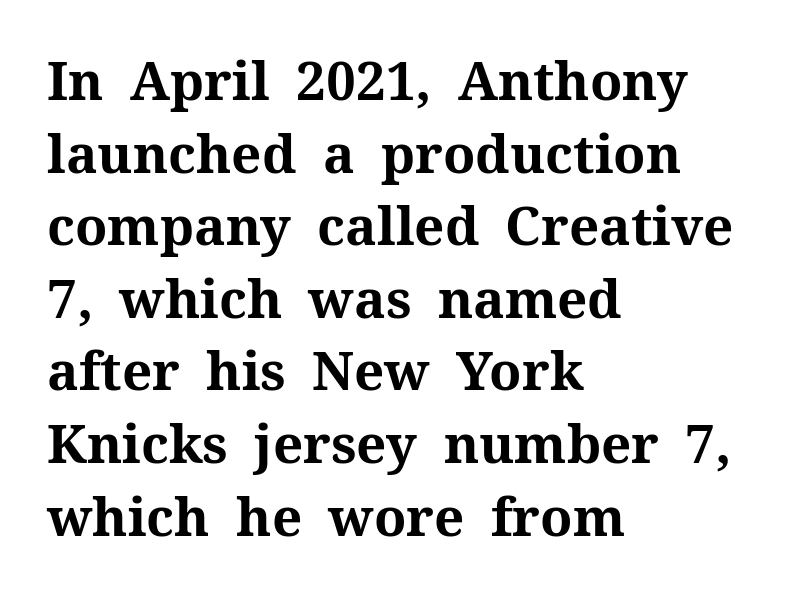
{"serif": "yes", "italic": "no", "bold": "yes", "weight": "bold", "width": "normal", "stroke_contrast": "medium", "x_height": "medium", "monospaced": "no", "underline": "no", "align": "left", "line_spacing": "normal", "line_spacing_ratio": 1.37, "letter_spacing": "normal", "letter_spacing_em": 0.0, "glyph_px": 53}
